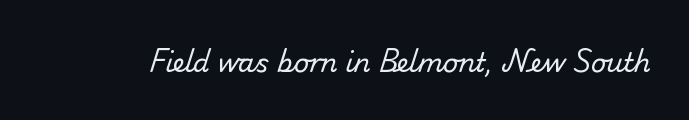
The image shows 26 px text type; set normal letter spacing, not underlined.
